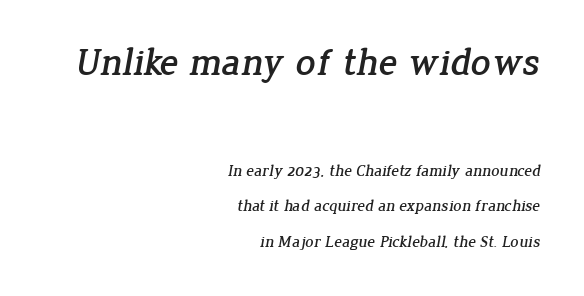
A typesetter would call this proportional, since set widths differ per character. Each new line begins a long way beneath the previous one. Font category for this specimen: serif. Caption: upper text group enlarged, lower text group reduced. Has an underline been added? It has not.
